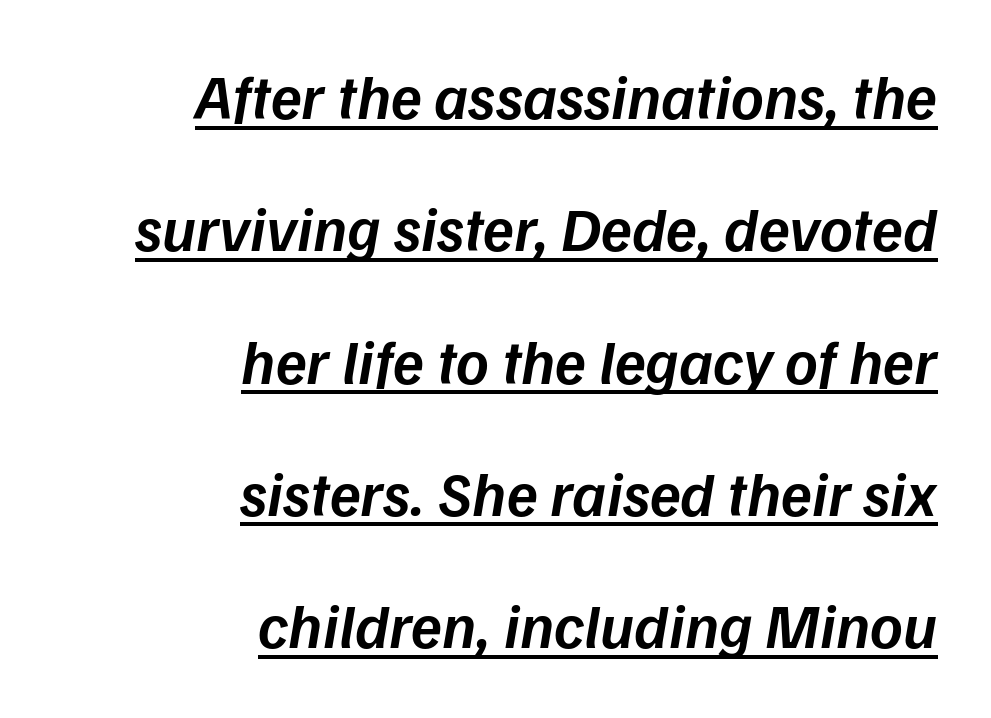
Q: Is the text bold? A: Semi-bold.
Q: Is the text italic (slanted)? A: Yes, it leans right by about 9 degrees.
Q: Is the text underlined? A: Yes.
Q: How is the paragraph aligned? A: Right-aligned.
Q: Is the spacing between letters normal or unusually wide? A: Normal.
Q: Is the spacing between lines tight, normal or loose? A: Loose.
Q: Width (condensed, normal, or wide)? A: Normal.
Q: Stroke contrast? A: Low.
Q: x-height? A: Medium.
Q: Monospaced? A: No.
